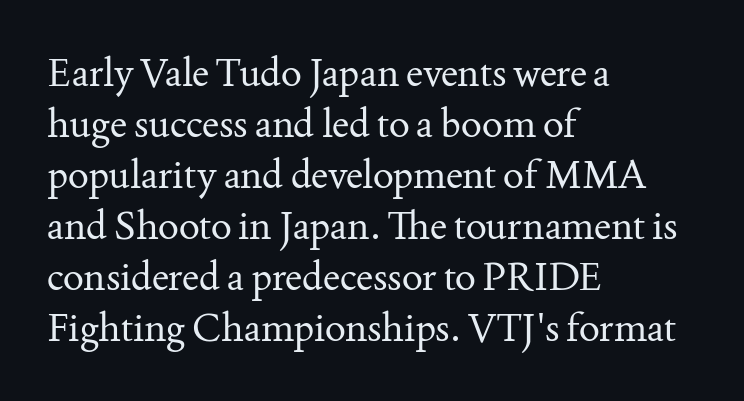
The image shows 39 px regular-weight serif type, upright; set left-aligned, normal line spacing (1.31x), normal letter spacing, not underlined; medium stroke contrast and a small x-height.
